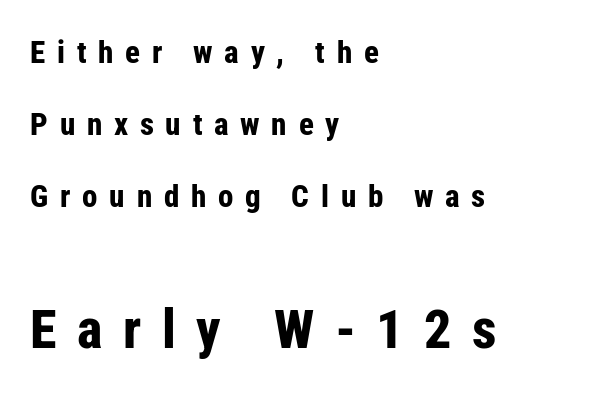
Summary of weight: heavy, a full bold. Lines of text with bare space underneath. You can tell it's not italic because the verticals are truly vertical. Reading down the column, the eye jumps a long way to each next line. Characters follow at a spacing far wider than the type designer built in.
